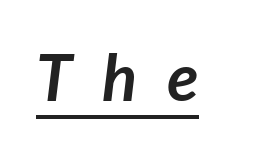
{"italic": "yes", "lean": "right", "slant_degrees": 7, "bold": "yes", "weight": "semibold", "width": "normal", "stroke_contrast": "low", "x_height": "medium", "monospaced": "no", "underline": "yes", "letter_spacing": "wide", "letter_spacing_em": 0.46, "glyph_px": 65}
